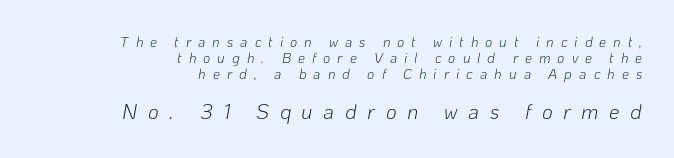
The cut favours lightness, reaching ordinary text weight at its darkest. Right-aligned paragraph, ragged on the left. The rendering enlarges the type as you move from the upper chunk to the lower. When letters slant like this, we call the style italic. Words appear elongated and porous because spacing is wide. A bare baseline throughout the passage.
